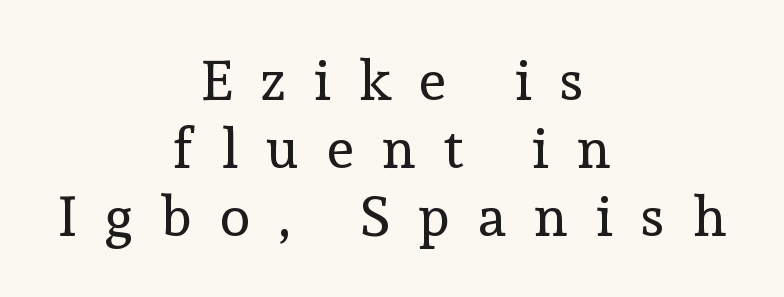
Q: Is the text bold? A: No.
Q: Is the text italic (slanted)? A: No, it is upright.
Q: Is the typeface a serif or a sans-serif typeface? A: Serif.
Q: Is the text underlined? A: No.
Q: How is the paragraph aligned? A: Centered.
Q: Is the spacing between letters normal or unusually wide? A: Unusually wide.
Q: Width (condensed, normal, or wide)? A: Normal.
Q: x-height? A: Medium.
Q: Monospaced? A: No.
